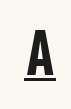
Q: Is the text bold? A: Yes.
Q: Is the text italic (slanted)? A: No, it is upright.
Q: Is the typeface a serif or a sans-serif typeface? A: Sans-serif.
Q: Is the text underlined? A: Yes.
Q: Is the spacing between letters normal or unusually wide? A: Unusually wide.
Q: Width (condensed, normal, or wide)? A: Condensed.
Q: Stroke contrast? A: Low.
Q: x-height? A: Medium.
Q: Monospaced? A: Yes.
